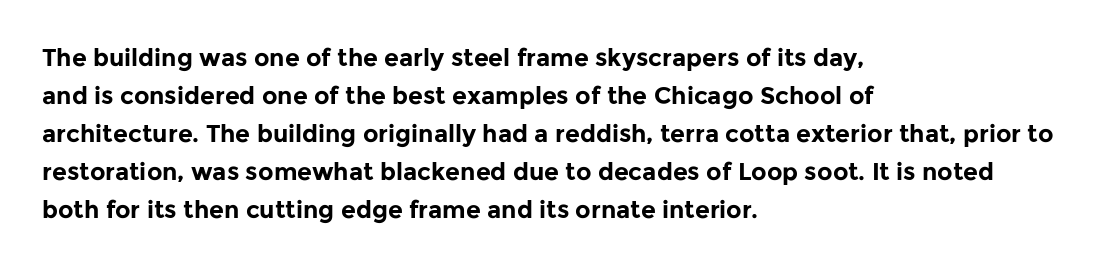
Q: Is the text bold? A: Yes.
Q: Is the text italic (slanted)? A: No, it is upright.
Q: Is the text underlined? A: No.
Q: How is the paragraph aligned? A: Left-aligned.
Q: Is the spacing between letters normal or unusually wide? A: Normal.
Q: Is the spacing between lines tight, normal or loose? A: Normal.
